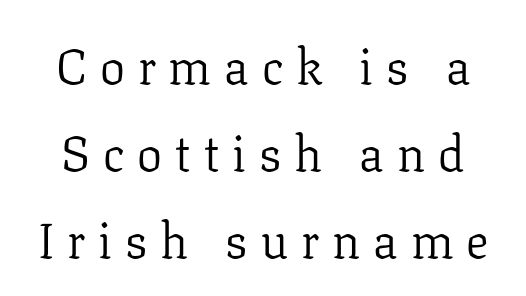
Q: Is the text bold? A: No.
Q: Is the text italic (slanted)? A: No, it is upright.
Q: Is the typeface a serif or a sans-serif typeface? A: Serif.
Q: Is the text underlined? A: No.
Q: Is the spacing between letters normal or unusually wide? A: Unusually wide.
Q: Width (condensed, normal, or wide)? A: Normal.
Q: Stroke contrast? A: Low.
Q: x-height? A: Medium.
Q: Monospaced? A: No.
